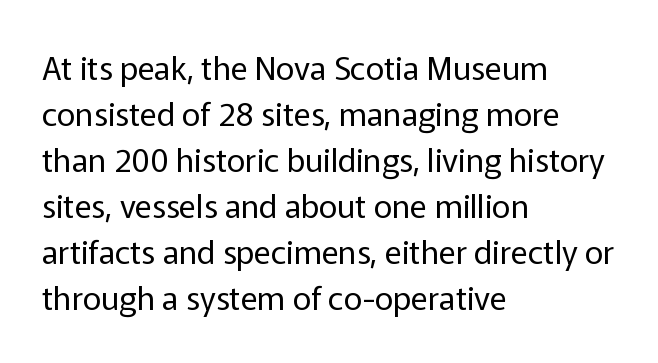
The image shows 32 px regular-weight sans-serif type, upright; set left-aligned, normal line spacing (1.44x), normal letter spacing, not underlined; low stroke contrast and a medium x-height.
